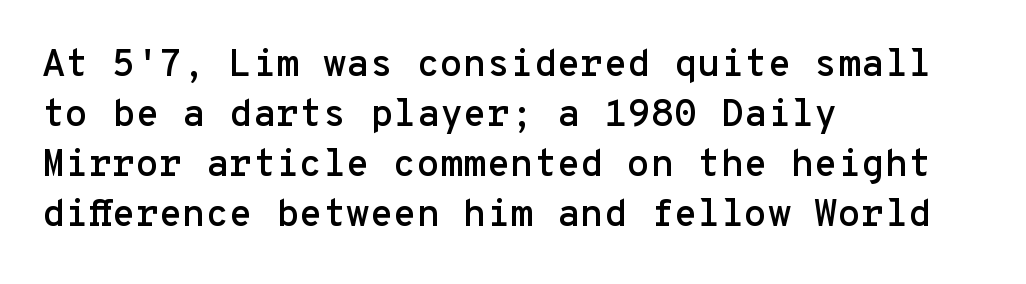
{"serif": "no", "italic": "no", "width": "normal", "stroke_contrast": "low", "x_height": "medium", "monospaced": "yes", "underline": "no", "align": "left", "line_spacing": "normal", "line_spacing_ratio": 1.32, "letter_spacing": "normal", "letter_spacing_em": 0.0, "glyph_px": 38}
